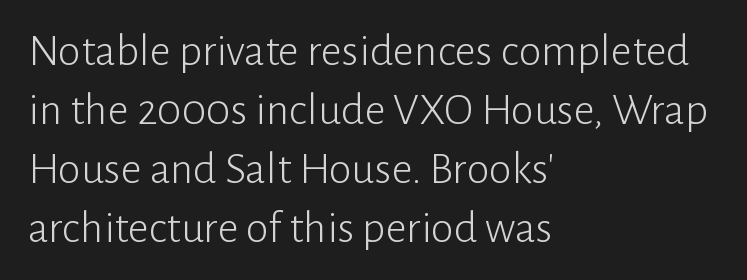
Words float on clear page, feet unadorned. This sample is left-justified, so line endings fall wherever the words run out. Stems here are at most as thick as an everyday book face. Here the designer chose a conventional face with non-uniform glyph widths. These lines keep a tight, regular rhythm from letter to letter.
